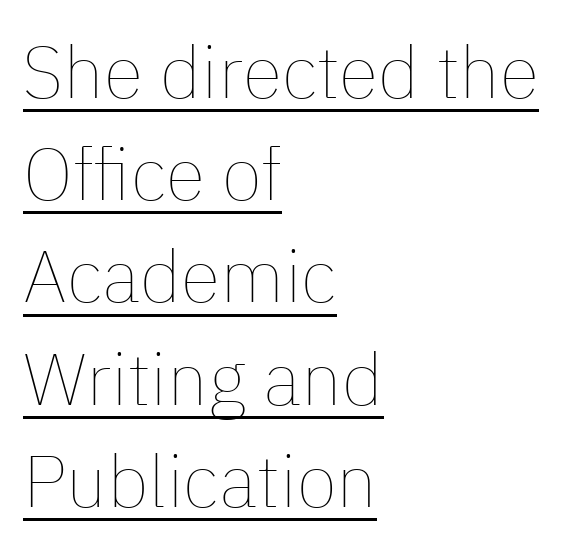
{"italic": "no", "bold": "no", "weight": "thin", "width": "normal", "stroke_contrast": "low", "x_height": "medium", "monospaced": "no", "underline": "yes", "align": "left", "line_spacing": "normal", "line_spacing_ratio": 1.4, "letter_spacing": "normal", "letter_spacing_em": 0.0, "glyph_px": 73}
